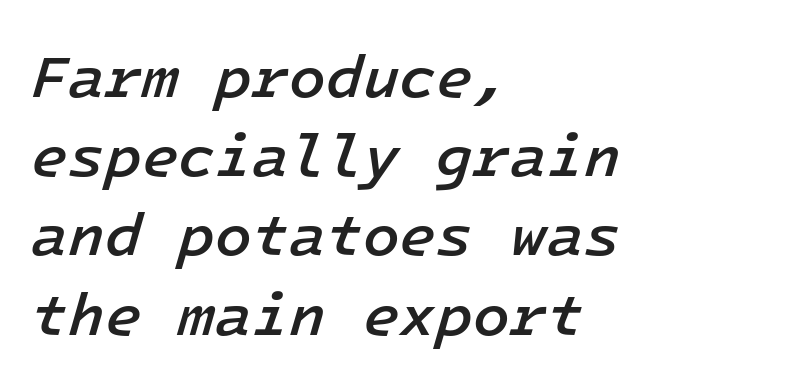
Caption: multi-line text, flush left, ragged right. Between one letter and the next there's only the usual sliver of space. Set as a demibold, roughly 600 on the weight scale. The vertical gap from one line to the next is medium.
